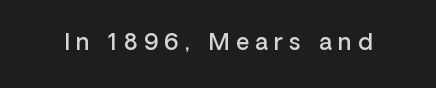
Each row of text sits above clean, open space. This sample uses expanded letter spacing, leaving extra air between glyphs. Moderately thickened strokes mark this as semibold type. The lettering stays uniformly vertical, giving the passage a roman look.
